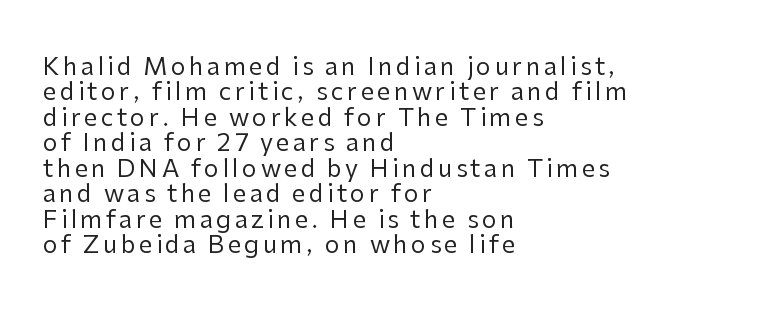
Anything drawn beneath the words? Only blank space. These lines were composed using upright roman letters. Think standard paragraph weight, or any step lighter than that. Quick note: interline space is minimal. Compared with a centered layout, this one pins lines to the left instead.
